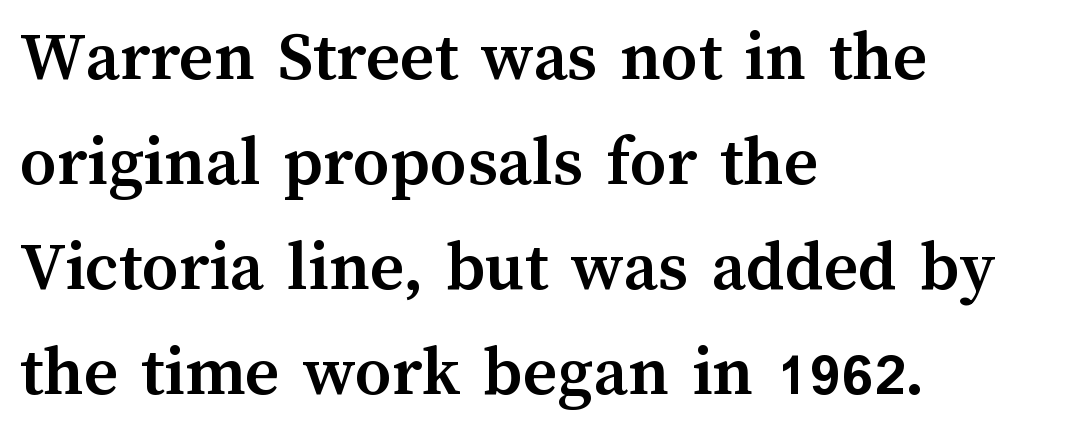
Q: Is the text bold? A: Yes.
Q: Is the text italic (slanted)? A: No, it is upright.
Q: Is the text underlined? A: No.
Q: How is the paragraph aligned? A: Left-aligned.
Q: Is the spacing between letters normal or unusually wide? A: Normal.
Q: Is the spacing between lines tight, normal or loose? A: Normal.
Q: Width (condensed, normal, or wide)? A: Normal.
Q: Stroke contrast? A: Medium.
Q: x-height? A: Medium.
Q: Monospaced? A: No.
